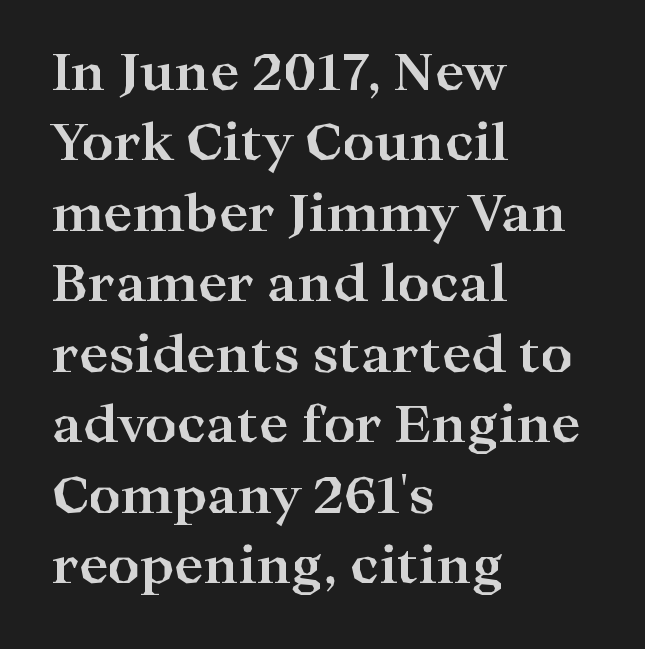
Q: Is the text bold? A: Yes.
Q: Is the text italic (slanted)? A: No, it is upright.
Q: Is the typeface a serif or a sans-serif typeface? A: Serif.
Q: Is the text underlined? A: No.
Q: How is the paragraph aligned? A: Left-aligned.
Q: Is the spacing between letters normal or unusually wide? A: Normal.
Q: Is the spacing between lines tight, normal or loose? A: Normal.
Q: Width (condensed, normal, or wide)? A: Wide.
Q: Stroke contrast? A: High.
Q: x-height? A: Medium.
Q: Monospaced? A: No.
